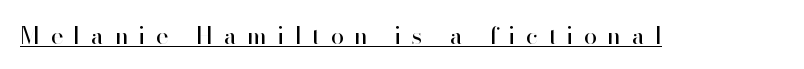
Q: Is the text bold? A: No.
Q: Is the text italic (slanted)? A: No, it is upright.
Q: Is the text underlined? A: Yes.
Q: Is the spacing between letters normal or unusually wide? A: Unusually wide.
